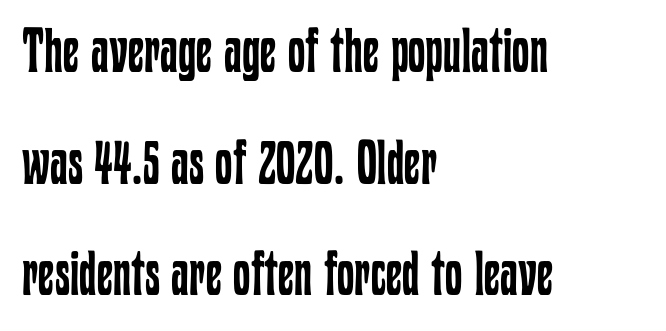
Q: Is the text bold? A: No.
Q: Is the text italic (slanted)? A: No, it is upright.
Q: Is the text underlined? A: No.
Q: How is the paragraph aligned? A: Left-aligned.
Q: Is the spacing between letters normal or unusually wide? A: Normal.
Q: Width (condensed, normal, or wide)? A: Condensed.
Q: Stroke contrast? A: Low.
Q: x-height? A: Medium.
Q: Monospaced? A: No.
